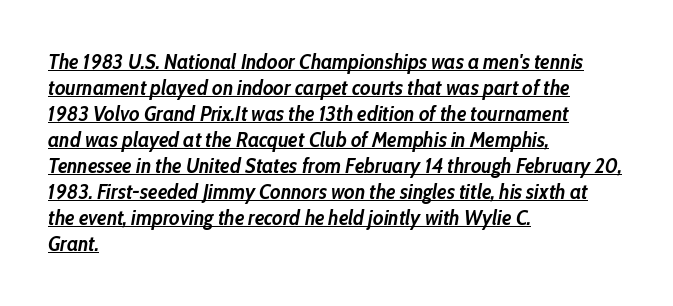
{"italic": "yes", "lean": "right", "slant_degrees": 10, "bold": "yes", "underline": "yes", "align": "left", "line_spacing_ratio": 1.24, "letter_spacing": "normal", "letter_spacing_em": 0.0, "glyph_px": 21}
